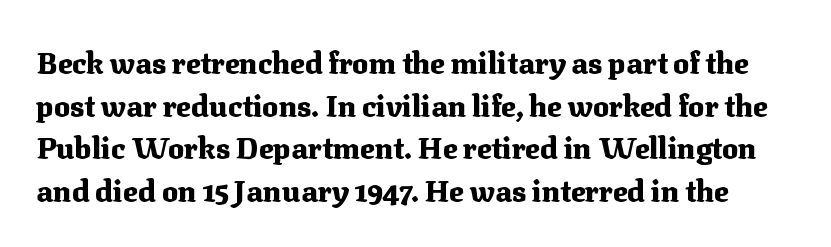
Q: Is the text bold? A: Yes.
Q: Is the text italic (slanted)? A: No, it is upright.
Q: Is the typeface a serif or a sans-serif typeface? A: Serif.
Q: Is the text underlined? A: No.
Q: Is the spacing between letters normal or unusually wide? A: Normal.
Q: Is the spacing between lines tight, normal or loose? A: Normal.
Q: Width (condensed, normal, or wide)? A: Normal.
Q: Stroke contrast? A: Medium.
Q: x-height? A: Medium.
Q: Monospaced? A: No.
